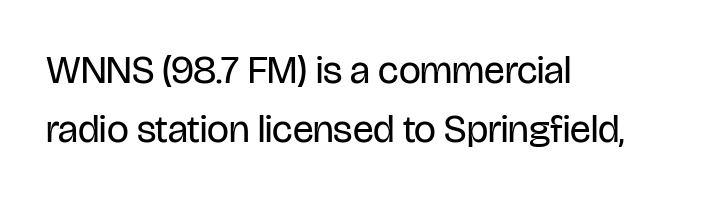
{"serif": "no", "italic": "no", "bold": "no", "weight": "regular", "width": "condensed", "stroke_contrast": "low", "x_height": "large", "monospaced": "no", "underline": "no", "align": "left", "line_spacing": "normal", "line_spacing_ratio": 1.52, "letter_spacing": "normal", "letter_spacing_em": 0.0, "glyph_px": 39}
